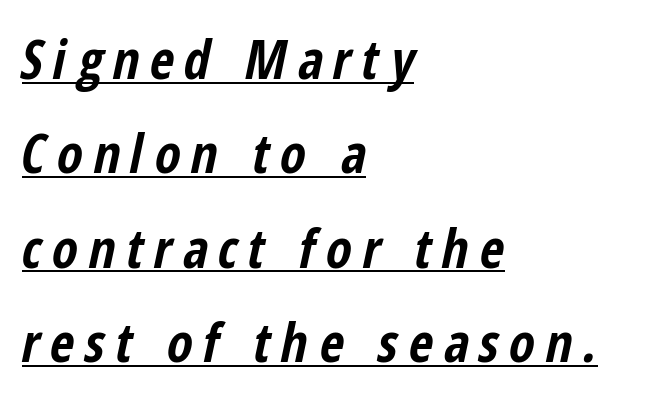
The image shows 53 px bold, condensed type, italic (leaning right); set left-aligned, line spacing 1.78x, unusually wide letter spacing (+0.2 em), underlined; low stroke contrast and a medium x-height.
